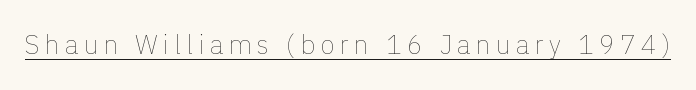
Italic: no, the glyphs are upright roman. Words appear elongated and porous because spacing is wide. The font sits on the lighter half of the weight spectrum, regular included. Underline: present.
